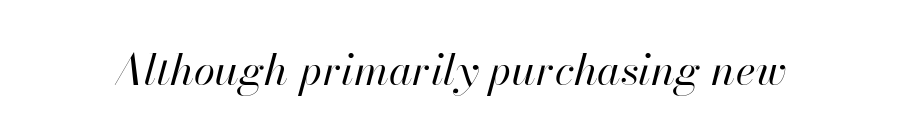
The image shows 43 px regular-weight type, italic (leaning right); set normal letter spacing, not underlined; high stroke contrast and a small x-height.
